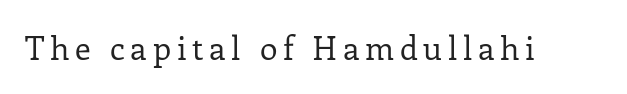
The typeface chosen for these lines features serifs. The letters advance in unequal steps, a hallmark of proportional type. The zone under the glyphs is completely vacant. The typography opts for an upright posture over an oblique one.
